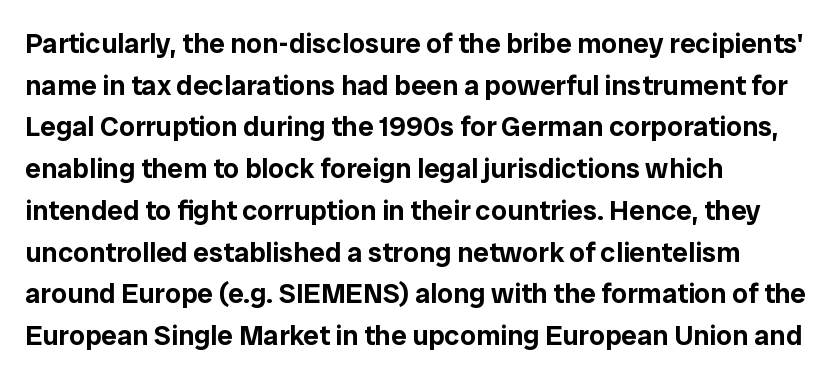
The image shows 28 px sans-serif type, upright; set left-aligned, normal line spacing (1.49x), normal letter spacing, not underlined; low stroke contrast and a medium x-height.
